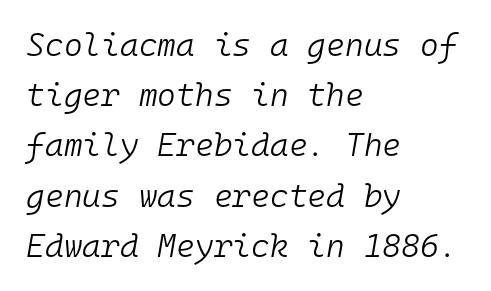
Q: Is the text bold? A: No.
Q: Is the text italic (slanted)? A: Yes, it leans right by about 10 degrees.
Q: Is the text underlined? A: No.
Q: How is the paragraph aligned? A: Left-aligned.
Q: Is the spacing between letters normal or unusually wide? A: Normal.
Q: Is the spacing between lines tight, normal or loose? A: Normal.
Q: Width (condensed, normal, or wide)? A: Normal.
Q: Stroke contrast? A: Low.
Q: x-height? A: Medium.
Q: Monospaced? A: Yes.
